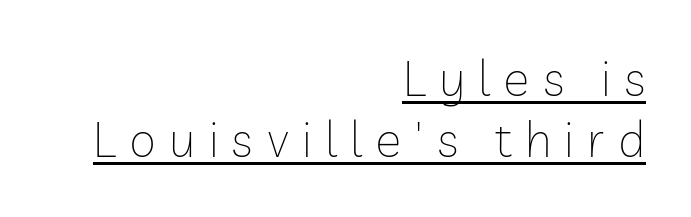
Does the leading feel generous? No, just average. Stem width sits at or under what a default text font uses. What kind of face is this? One without serifs — a sans. Looks like someone drew a line under every word here. What stands out about the letter spacing? Its width — letters are far apart.
